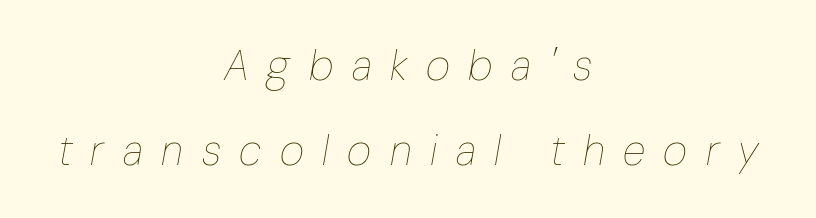
Note the varied advance widths — an 'i' is clearly narrower than an 'm'. The space beneath each line is pristine and unruled. These lines stack symmetrically, like a column narrowing and widening about its center. The font sits on the lighter half of the weight spectrum, regular included. The line-height multiplier appears high, well above default. Does the lettering tilt? It does — this is italic.
